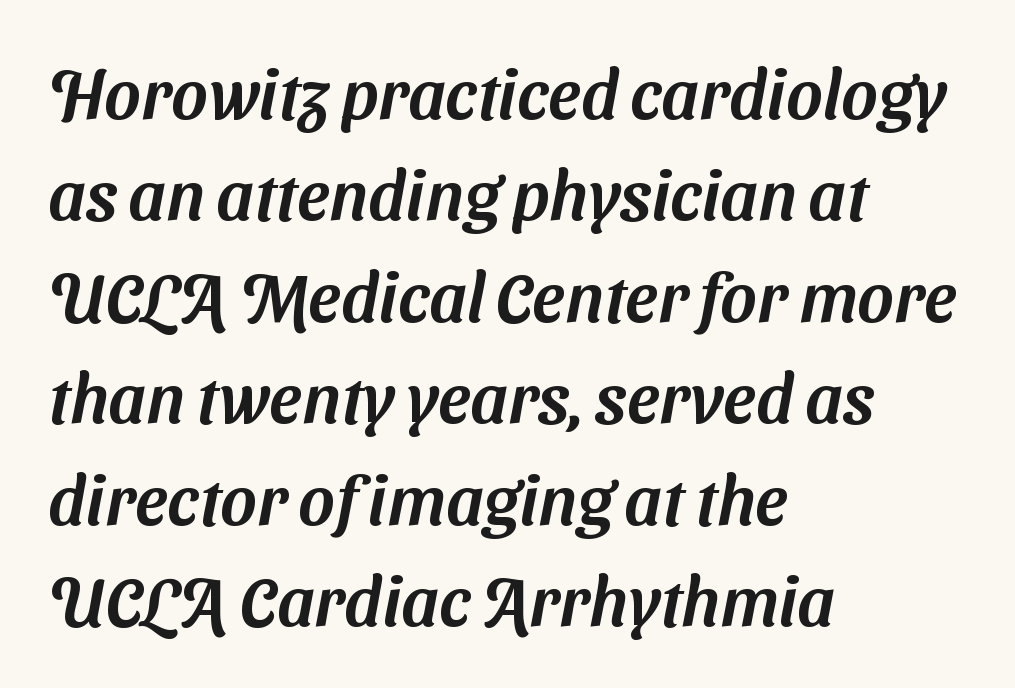
The image shows 69 px sans-serif type; set left-aligned, normal line spacing (1.47x), normal letter spacing, not underlined; medium stroke contrast and a medium x-height.
